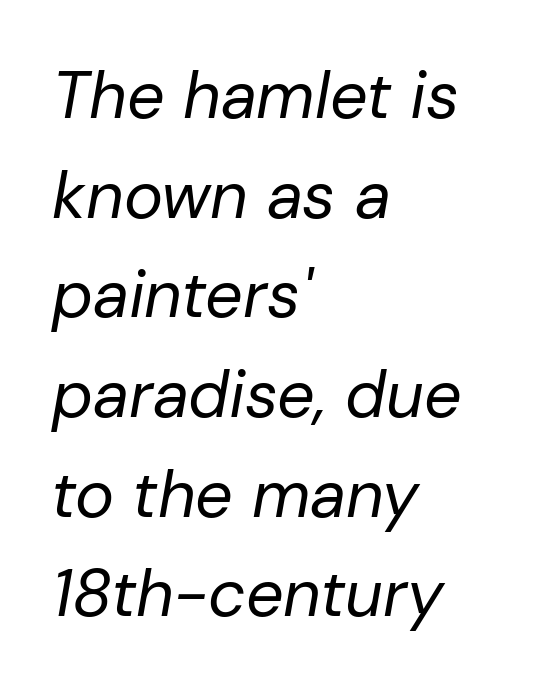
This sample keeps an unexceptional amount of space between lines. A typesetter would call this zero additional tracking. Casual observation: everything's shoved over to the left. Compared with ordinary roman type, these characters are visibly tilted. The passage shown is typed in a proportional face where columns would drift.
